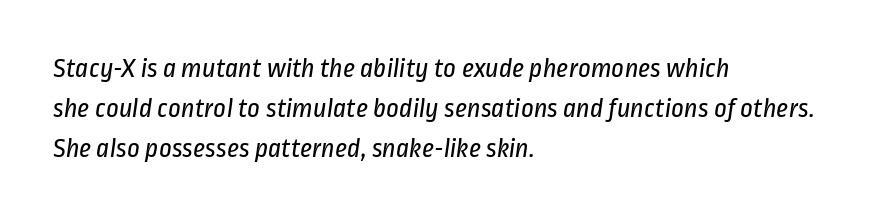
{"serif": "no", "bold": "no", "weight": "regular", "width": "condensed", "stroke_contrast": "low", "x_height": "medium", "monospaced": "no", "underline": "no", "align": "left", "line_spacing": "normal", "line_spacing_ratio": 1.42, "letter_spacing": "normal", "letter_spacing_em": 0.0, "glyph_px": 28}
